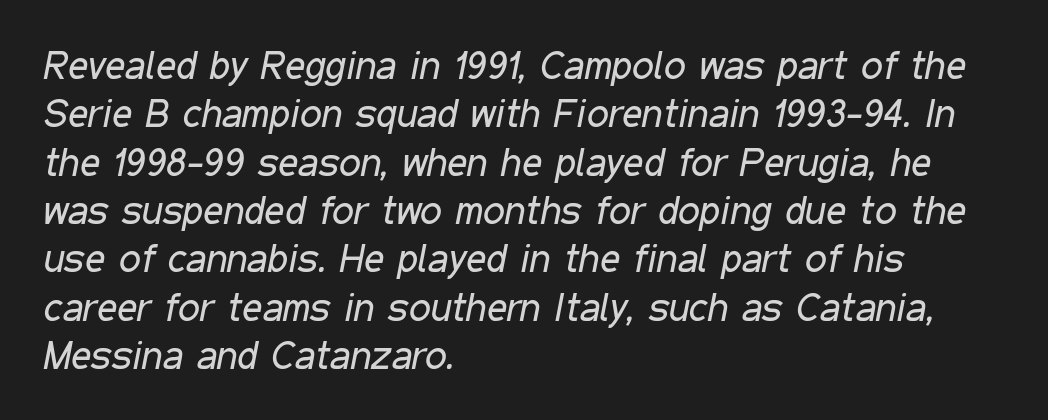
Looks like regular typesetting: each glyph gets only the width it needs. The specimen omits any rule beneath the text block's lines. Would a proofreader flag this as italicized? Yes. Typeset ragged right — the left edge is the straight one. Honestly, the letter spacing is just normal — you wouldn't notice it. Heft: none added — not bold.
